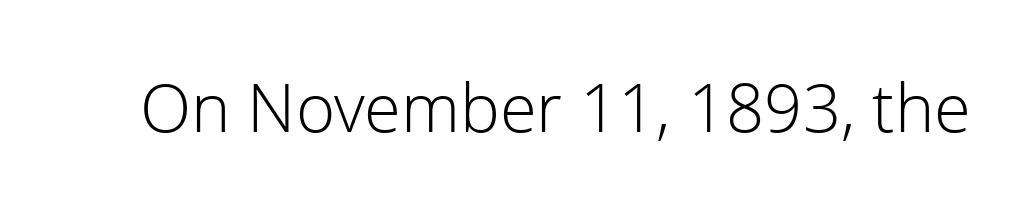
{"serif": "no", "italic": "no", "bold": "no", "weight": "light", "width": "normal", "stroke_contrast": "low", "x_height": "medium", "monospaced": "no", "underline": "no", "letter_spacing": "normal", "letter_spacing_em": 0.0, "glyph_px": 72}
